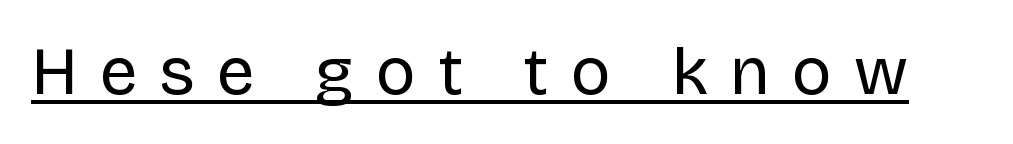
{"serif": "no", "italic": "no", "bold": "no", "weight": "regular", "width": "normal", "stroke_contrast": "low", "x_height": "large", "monospaced": "no", "underline": "yes", "letter_spacing": "wide", "letter_spacing_em": 0.33, "glyph_px": 67}
